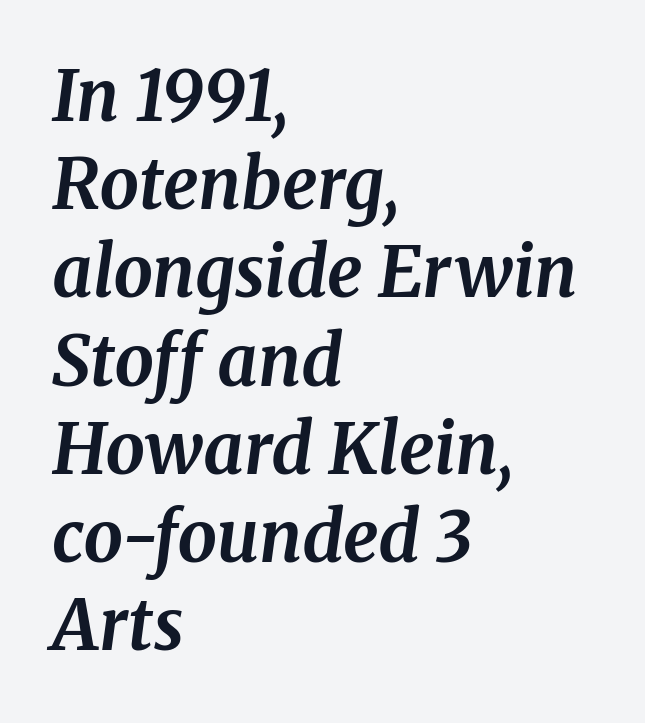
{"serif": "yes", "italic": "yes", "lean": "right", "slant_degrees": 8, "bold": "yes", "weight": "bold", "width": "normal", "stroke_contrast": "medium", "x_height": "medium", "monospaced": "no", "underline": "no", "align": "left", "line_spacing": "normal", "line_spacing_ratio": 1.26, "letter_spacing": "normal", "letter_spacing_em": 0.0, "glyph_px": 70}
